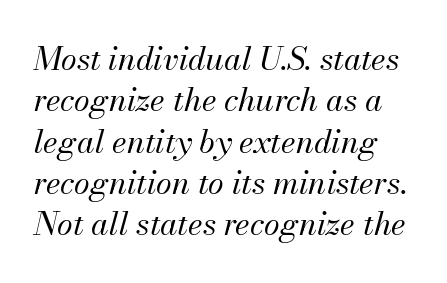
Stems here are at most as thick as an everyday book face. The letters sit at their default tracking, neither squeezed nor spread. One glance says typical: line gaps are just what's usual. Descenders hang freely into open space.
